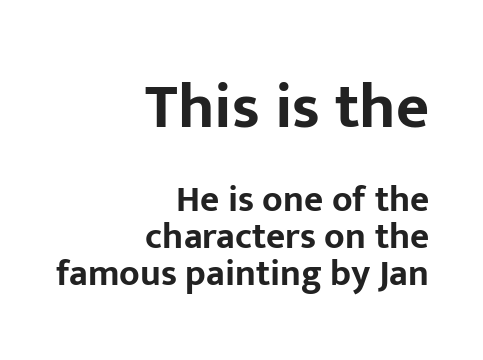
Q: Is the text bold? A: Yes.
Q: Is the text italic (slanted)? A: No, it is upright.
Q: Is the typeface a serif or a sans-serif typeface? A: Sans-serif.
Q: Is the text underlined? A: No.
Q: How is the paragraph aligned? A: Right-aligned.
Q: Is the spacing between letters normal or unusually wide? A: Normal.
Q: Is the spacing between lines tight, normal or loose? A: Tight.
Q: Which block of text is set in a larger size, the first (top) or the second (bottom)? A: The first (top) one.
Q: Width (condensed, normal, or wide)? A: Normal.
Q: Stroke contrast? A: Low.
Q: x-height? A: Medium.
Q: Monospaced? A: No.
